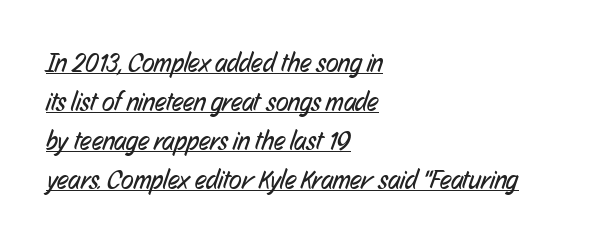
Q: Is the text bold? A: No.
Q: Is the text underlined? A: Yes.
Q: How is the paragraph aligned? A: Left-aligned.
Q: Is the spacing between letters normal or unusually wide? A: Normal.
Q: Is the spacing between lines tight, normal or loose? A: Normal.
